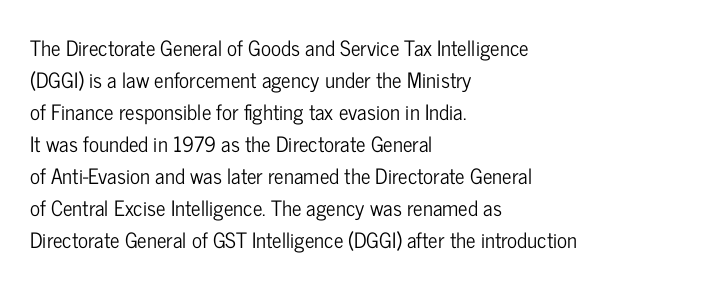
Spacing between characters is what you'd get straight out of the box. This sample is left-justified, so line endings fall wherever the words run out. Has an underline been added? It has not. Evenly set lines give the paragraph a standard silhouette. You can tell it's not italic because the verticals are truly vertical.
